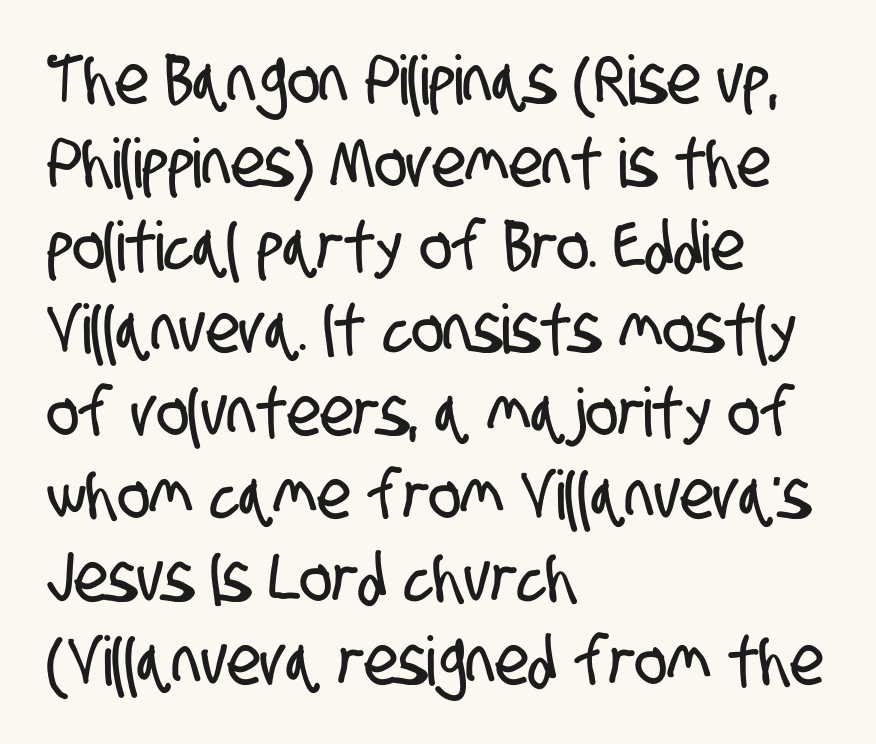
Quick note: underline off. Leftover space on each line is placed entirely after the last word. Tracking here is standard; glyphs follow each other at the usual distance. The characters display no serif detailing; their extremities are plain. The rendering uses natural spacing where letterforms have individual widths.
